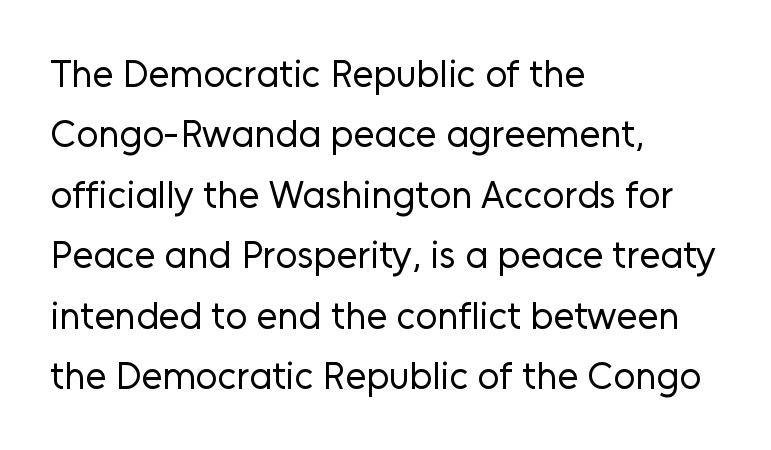
{"serif": "no", "italic": "no", "bold": "no", "weight": "regular", "width": "normal", "stroke_contrast": "low", "x_height": "medium", "monospaced": "no", "underline": "no", "align": "left", "line_spacing": "normal", "line_spacing_ratio": 1.59, "letter_spacing": "normal", "letter_spacing_em": 0.0, "glyph_px": 38}
